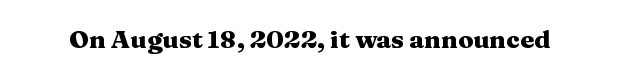
The image shows 25 px bold type, upright; set normal letter spacing, not underlined.
